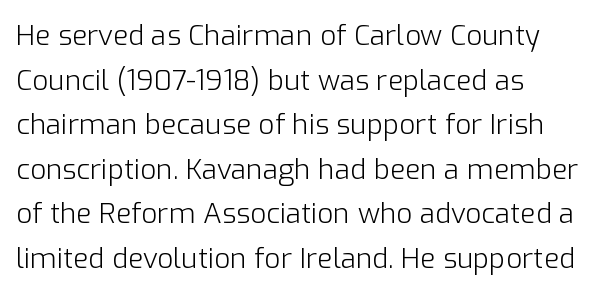
Q: Is the text bold? A: No.
Q: Is the text italic (slanted)? A: No, it is upright.
Q: Is the typeface a serif or a sans-serif typeface? A: Sans-serif.
Q: Is the text underlined? A: No.
Q: How is the paragraph aligned? A: Left-aligned.
Q: Is the spacing between letters normal or unusually wide? A: Normal.
Q: Is the spacing between lines tight, normal or loose? A: Normal.
Q: Width (condensed, normal, or wide)? A: Normal.
Q: Stroke contrast? A: Low.
Q: x-height? A: Medium.
Q: Monospaced? A: No.
